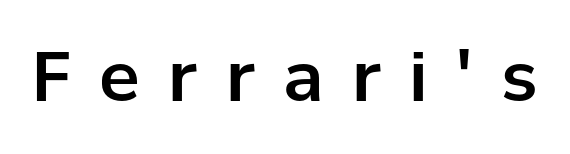
{"serif": "no", "italic": "no", "width": "normal", "stroke_contrast": "low", "x_height": "medium", "monospaced": "no", "underline": "no", "letter_spacing": "wide", "letter_spacing_em": 0.42, "glyph_px": 68}
